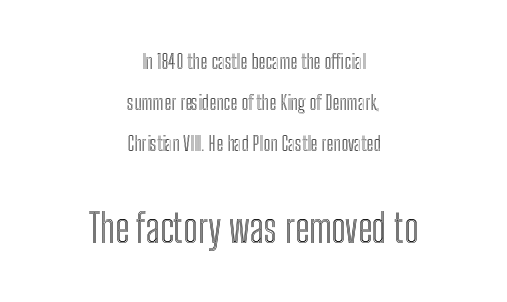
Larger block? The one below; the one above is distinctly smaller. Just letters on the line, the space beneath them empty. Characters follow at the spacing the type designer built in. The passage is arranged like a title page — every line centered. The passage shown stacks its lines with a broad gap.
